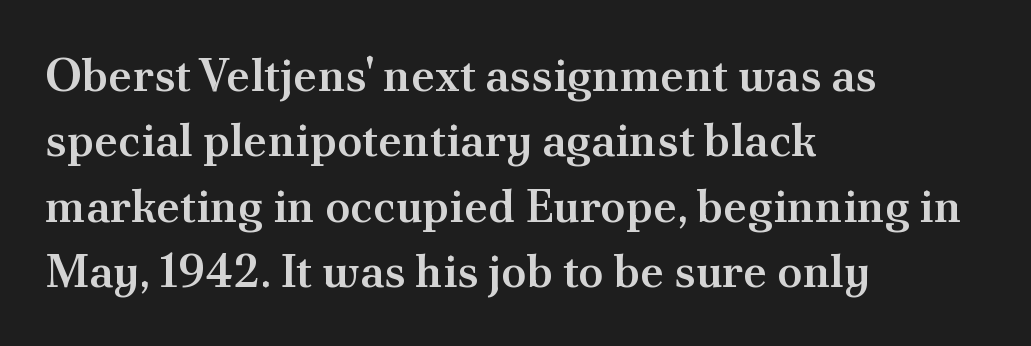
The image shows 46 px semibold serif type, upright; set left-aligned, normal line spacing (1.42x), normal letter spacing, not underlined; medium stroke contrast and a small x-height.
